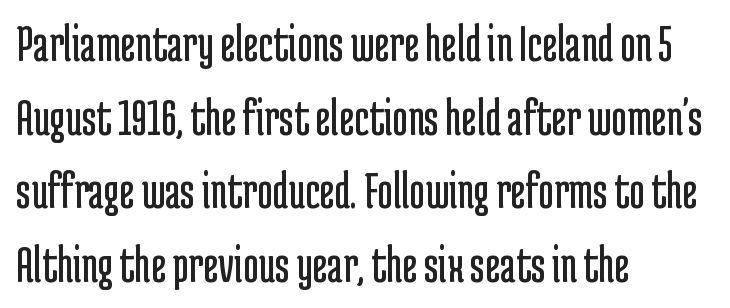
The image shows 53 px regular-weight, condensed sans-serif type, upright; set left-aligned, normal line spacing (1.39x), normal letter spacing, not underlined; low stroke contrast and a medium x-height.
